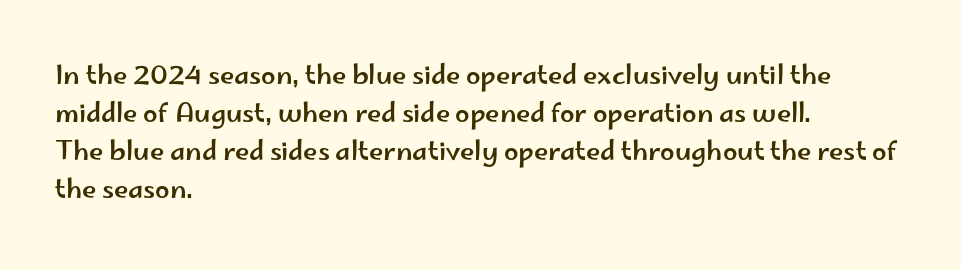
The image shows 26 px text type, upright; set left-aligned, normal line spacing (1.46x), normal letter spacing, not underlined.
